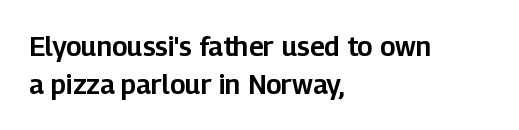
Plain, unruled lines of type. The lines in this sample share a left origin and differ only in where they stop. The specimen reads as upright at a glance. Letter spacing: default. If you measured baseline to baseline, you'd find a middling distance.
